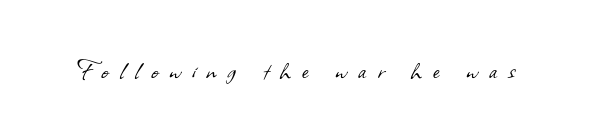
The image shows 31 px light sans-serif type; set unusually wide letter spacing (+0.35 em), not underlined; low stroke contrast and a small x-height.
